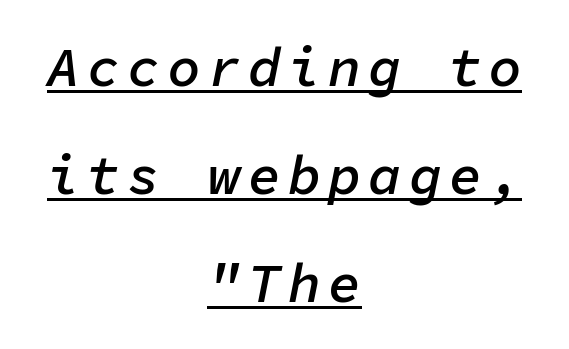
This is oblique type, the kind used for emphasis or titles. Fixed-width glyphs throughout — classic coding-font behaviour. Stroke thickness is moderately raised; the sample reads as semibold. Does a line run under the words? Yes, clearly. Horizontal bands of white between lines are thick stripes. The rendering positions every line midway between the sides.
